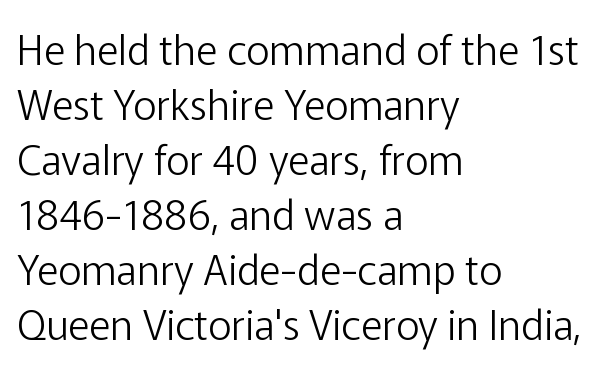
The image shows 41 px light sans-serif type, upright; set left-aligned, normal line spacing (1.34x), normal letter spacing, not underlined; low stroke contrast and a medium x-height.
